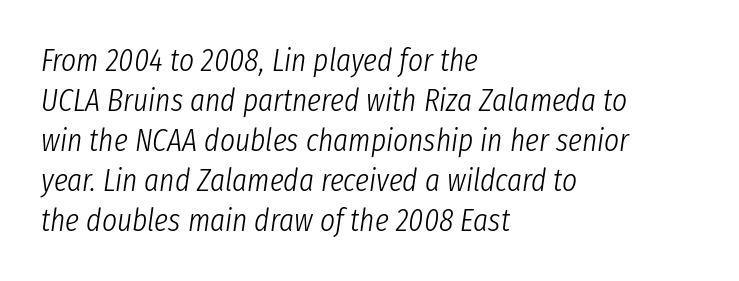
Q: Is the text bold? A: No.
Q: Is the text italic (slanted)? A: Yes, it leans right by about 8 degrees.
Q: Is the text underlined? A: No.
Q: How is the paragraph aligned? A: Left-aligned.
Q: Is the spacing between letters normal or unusually wide? A: Normal.
Q: Is the spacing between lines tight, normal or loose? A: Normal.
Q: Width (condensed, normal, or wide)? A: Condensed.
Q: Stroke contrast? A: Low.
Q: x-height? A: Medium.
Q: Monospaced? A: No.
